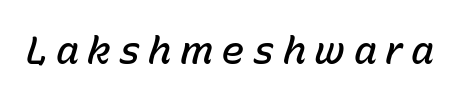
{"italic": "yes", "lean": "right", "slant_degrees": 15, "bold": "semi", "weight": "semibold", "width": "normal", "stroke_contrast": "low", "x_height": "medium", "monospaced": "no", "underline": "no", "letter_spacing": "wide", "letter_spacing_em": 0.21, "glyph_px": 39}
